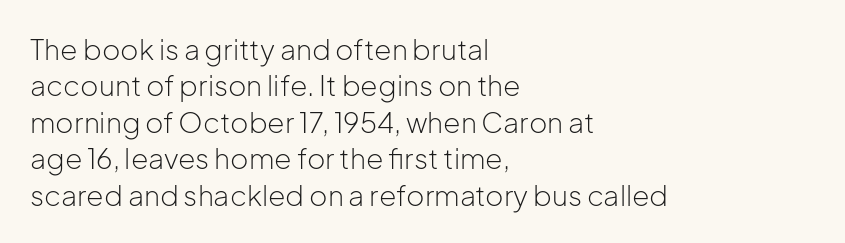
Q: Is the text bold? A: No.
Q: Is the text italic (slanted)? A: No, it is upright.
Q: Is the typeface a serif or a sans-serif typeface? A: Sans-serif.
Q: Is the text underlined? A: No.
Q: How is the paragraph aligned? A: Left-aligned.
Q: Is the spacing between letters normal or unusually wide? A: Normal.
Q: Is the spacing between lines tight, normal or loose? A: Normal.
Q: Width (condensed, normal, or wide)? A: Normal.
Q: Stroke contrast? A: Low.
Q: x-height? A: Medium.
Q: Monospaced? A: No.
